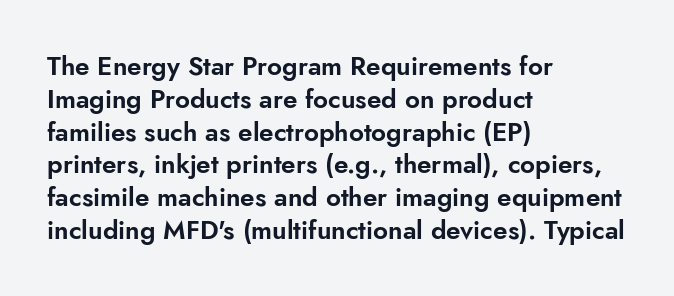
The image shows 26 px text type, upright; set left-aligned, normal line spacing (1.26x), normal letter spacing, not underlined.
